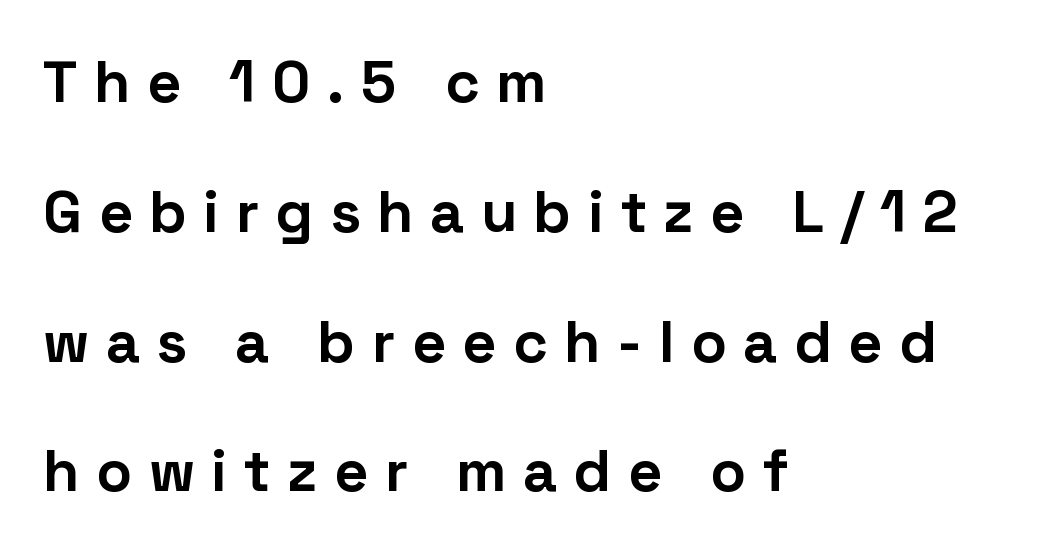
The image shows 59 px bold sans-serif type, upright; set left-aligned, loose line spacing (2.2x), unusually wide letter spacing (+0.28 em), not underlined; low stroke contrast and a medium x-height.
